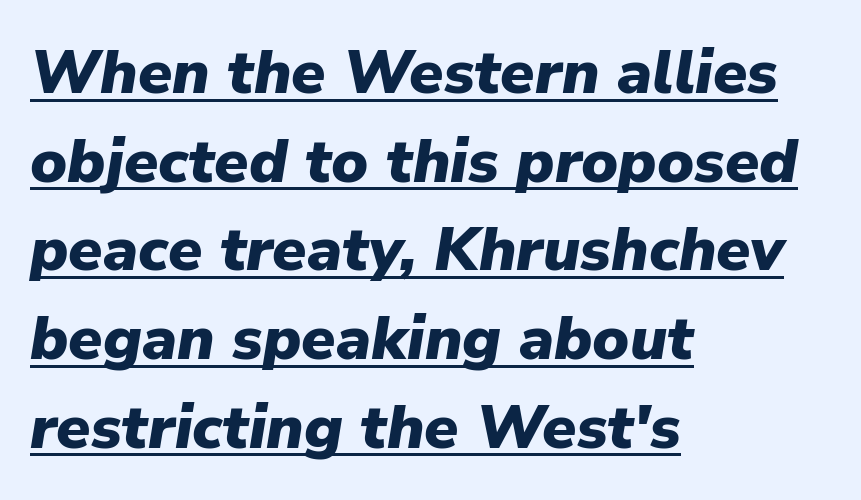
{"italic": "yes", "lean": "right", "slant_degrees": 9, "bold": "yes", "weight": "heavy", "width": "normal", "stroke_contrast": "low", "x_height": "medium", "monospaced": "no", "underline": "yes", "align": "left", "line_spacing": "normal", "line_spacing_ratio": 1.43, "letter_spacing": "normal", "letter_spacing_em": 0.0, "glyph_px": 62}
